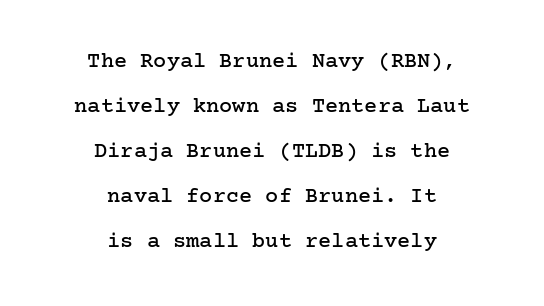
Q: Is the text italic (slanted)? A: No, it is upright.
Q: Is the text underlined? A: No.
Q: How is the paragraph aligned? A: Centered.
Q: Is the spacing between letters normal or unusually wide? A: Normal.
Q: Is the spacing between lines tight, normal or loose? A: Loose.
